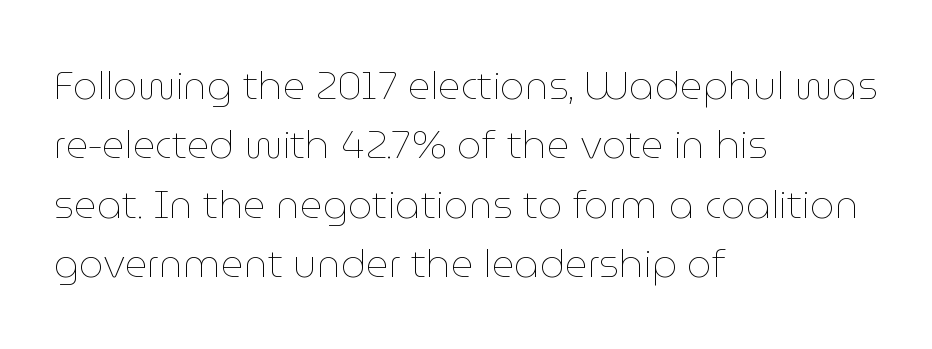
Q: Is the text bold? A: No.
Q: Is the text italic (slanted)? A: No, it is upright.
Q: Is the text underlined? A: No.
Q: How is the paragraph aligned? A: Left-aligned.
Q: Is the spacing between letters normal or unusually wide? A: Normal.
Q: Is the spacing between lines tight, normal or loose? A: Normal.
Q: Width (condensed, normal, or wide)? A: Normal.
Q: Stroke contrast? A: Low.
Q: x-height? A: Medium.
Q: Monospaced? A: No.
